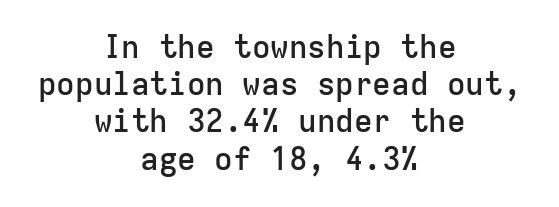
The image shows 31 px semibold sans-serif type, upright, monospaced; set centered, line spacing 1.2x, normal letter spacing, not underlined; low stroke contrast and a medium x-height.
